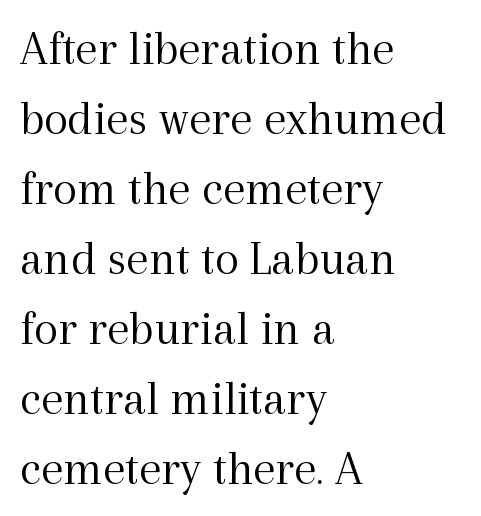
Leftover space on each line is placed entirely after the last word. Stems here are at most as thick as an everyday book face. A serif font was chosen for this passage. Unmarked baselines from the first word to the last.
